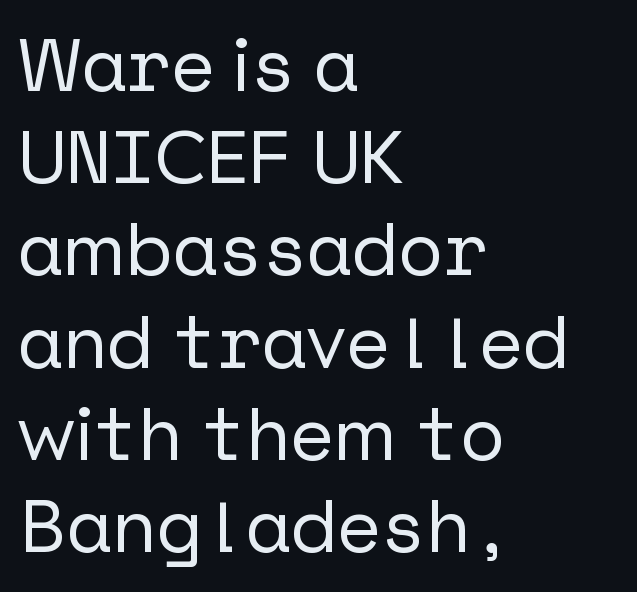
Q: Is the text italic (slanted)? A: No, it is upright.
Q: Is the typeface a serif or a sans-serif typeface? A: Sans-serif.
Q: Is the text underlined? A: No.
Q: How is the paragraph aligned? A: Left-aligned.
Q: Is the spacing between letters normal or unusually wide? A: Normal.
Q: Width (condensed, normal, or wide)? A: Normal.
Q: Stroke contrast? A: Low.
Q: x-height? A: Medium.
